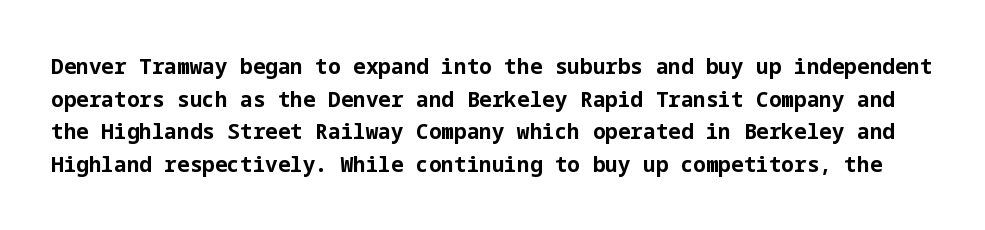
How would I describe the line gaps? Plain and ordinary. Designer's note — italics off, roman on. Strokes here are thick enough to call this a true bold. Letters rest on an invisible, unmarked baseline.
